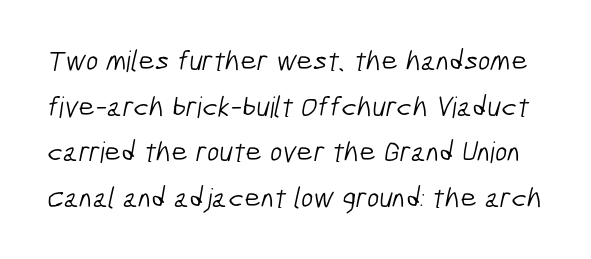
Q: Is the text bold? A: No.
Q: Is the typeface a serif or a sans-serif typeface? A: Sans-serif.
Q: Is the text underlined? A: No.
Q: Is the spacing between letters normal or unusually wide? A: Normal.
Q: Is the spacing between lines tight, normal or loose? A: Normal.
Q: Width (condensed, normal, or wide)? A: Condensed.
Q: Stroke contrast? A: Low.
Q: x-height? A: Medium.
Q: Monospaced? A: No.
